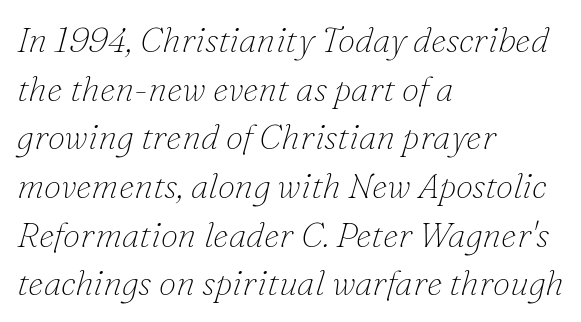
{"serif": "yes", "italic": "yes", "lean": "right", "slant_degrees": 16, "bold": "no", "weight": "thin", "width": "normal", "stroke_contrast": "low", "x_height": "small", "monospaced": "no", "underline": "no", "align": "left", "line_spacing": "normal", "line_spacing_ratio": 1.39, "letter_spacing": "normal", "letter_spacing_em": 0.0, "glyph_px": 35}
